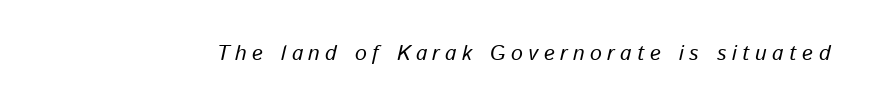
{"italic": "yes", "lean": "right", "slant_degrees": 13, "underline": "no", "letter_spacing": "wide", "letter_spacing_em": 0.26, "glyph_px": 21}
